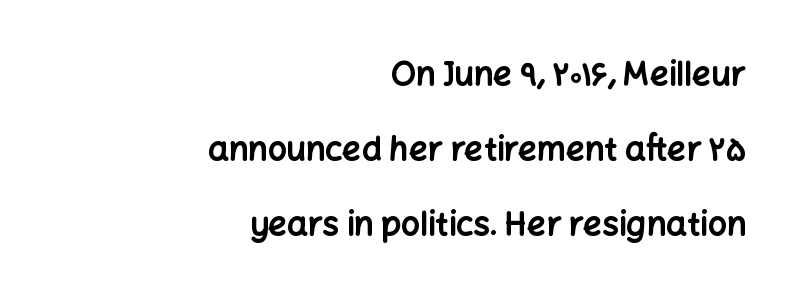
The gaps between neighbouring characters are ordinary and unremarkable. Heavy, bold letterforms. Tall strokes in this sample are plumb rather than angled. The type family on display is of the sans-serif kind. These lines are rendered in a variable-pitch font.
